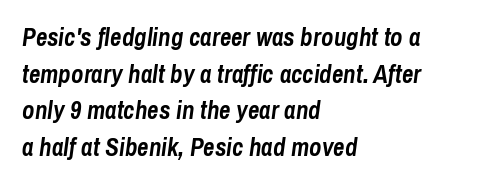
{"italic": "yes", "lean": "right", "slant_degrees": 8, "bold": "yes", "underline": "no", "align": "left", "line_spacing": "normal", "line_spacing_ratio": 1.47, "letter_spacing": "normal", "letter_spacing_em": 0.0, "glyph_px": 25}
